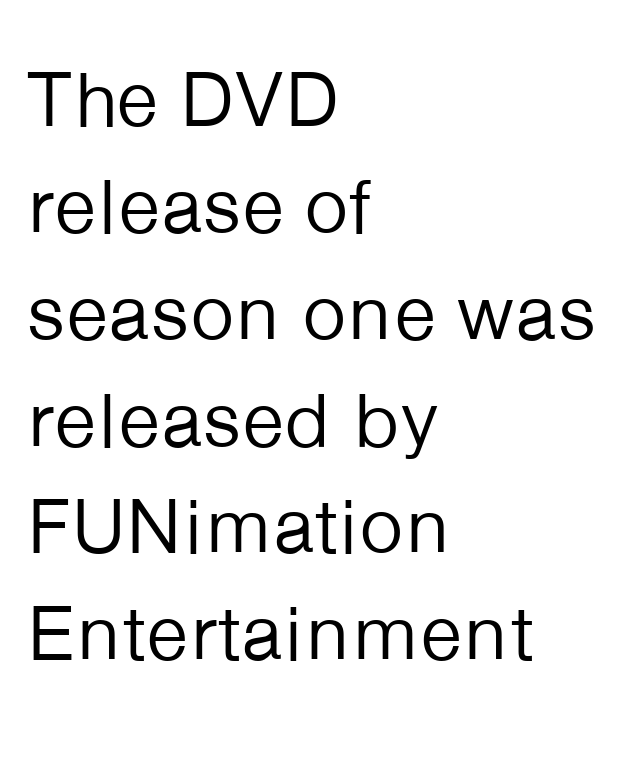
The passage shown is typed in a proportional face where columns would drift. Nothing unusual about the tracking: characters are spaced as the font intends. Posture: upright roman. No feet cap the strokes, marking this as sans-serif type. Each row of text sits above clean, open space. Students, observe: this is what conventionally led text looks like.
